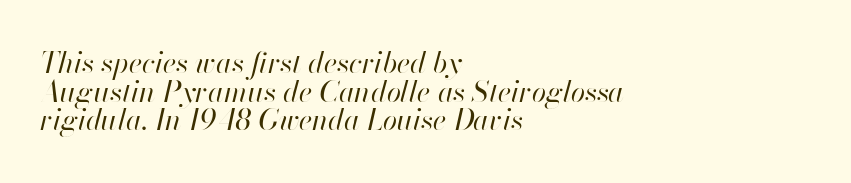
Q: Is the text bold? A: No.
Q: Is the text italic (slanted)? A: Yes, it leans right by about 13 degrees.
Q: Is the text underlined? A: No.
Q: How is the paragraph aligned? A: Left-aligned.
Q: Is the spacing between letters normal or unusually wide? A: Normal.
Q: Is the spacing between lines tight, normal or loose? A: Tight.
Q: Width (condensed, normal, or wide)? A: Normal.
Q: Stroke contrast? A: High.
Q: x-height? A: Small.
Q: Monospaced? A: No.
